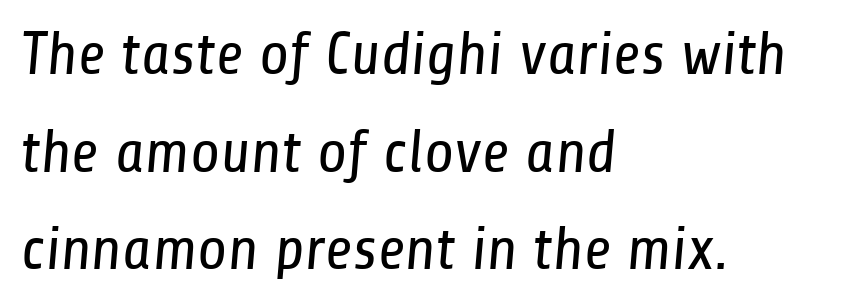
The image shows 61 px regular-weight, condensed sans-serif type; set left-aligned, normal line spacing (1.6x), normal letter spacing, not underlined; low stroke contrast and a medium x-height.
